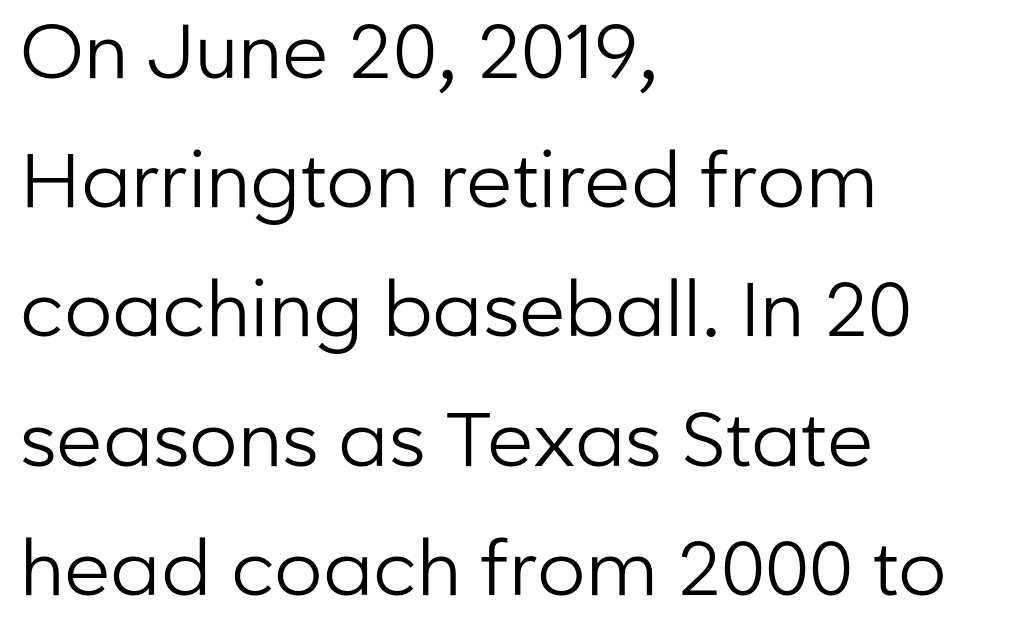
Q: Is the text bold? A: No.
Q: Is the text italic (slanted)? A: No, it is upright.
Q: Is the typeface a serif or a sans-serif typeface? A: Sans-serif.
Q: Is the text underlined? A: No.
Q: How is the paragraph aligned? A: Left-aligned.
Q: Is the spacing between letters normal or unusually wide? A: Normal.
Q: Is the spacing between lines tight, normal or loose? A: Normal.
Q: Width (condensed, normal, or wide)? A: Normal.
Q: Stroke contrast? A: Low.
Q: x-height? A: Medium.
Q: Monospaced? A: No.
